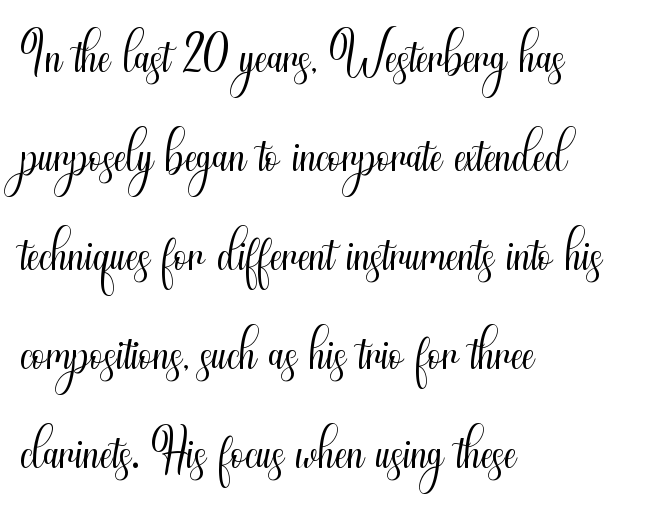
{"serif": "no", "bold": "no", "weight": "light", "width": "condensed", "stroke_contrast": "medium", "x_height": "small", "monospaced": "no", "underline": "no", "align": "left", "line_spacing": "normal", "line_spacing_ratio": 1.27, "letter_spacing": "normal", "letter_spacing_em": 0.0, "glyph_px": 78}
